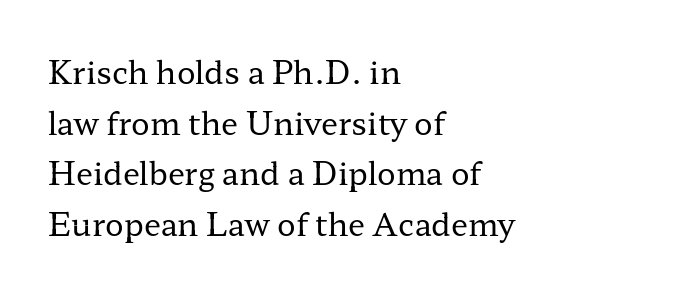
The image shows 31 px regular-weight, wide serif type, upright; set left-aligned, normal line spacing (1.63x), normal letter spacing, not underlined; low stroke contrast and a medium x-height.
